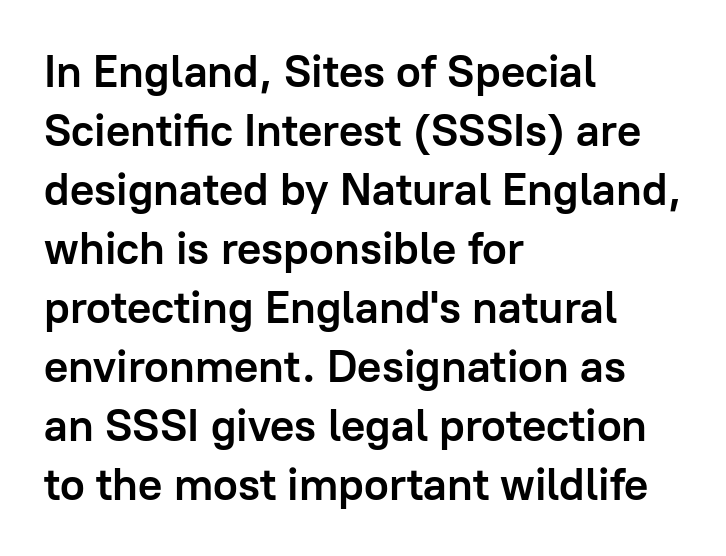
Q: Is the text bold? A: Yes.
Q: Is the text italic (slanted)? A: No, it is upright.
Q: Is the typeface a serif or a sans-serif typeface? A: Sans-serif.
Q: Is the text underlined? A: No.
Q: How is the paragraph aligned? A: Left-aligned.
Q: Is the spacing between letters normal or unusually wide? A: Normal.
Q: Is the spacing between lines tight, normal or loose? A: Normal.
Q: Width (condensed, normal, or wide)? A: Normal.
Q: Stroke contrast? A: Low.
Q: x-height? A: Medium.
Q: Monospaced? A: No.
